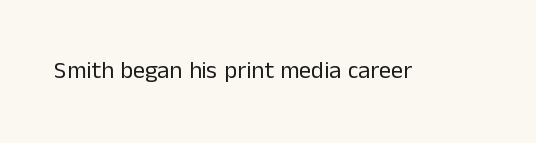
{"italic": "no", "bold": "no", "underline": "no", "letter_spacing": "normal", "letter_spacing_em": 0.0, "glyph_px": 24}
